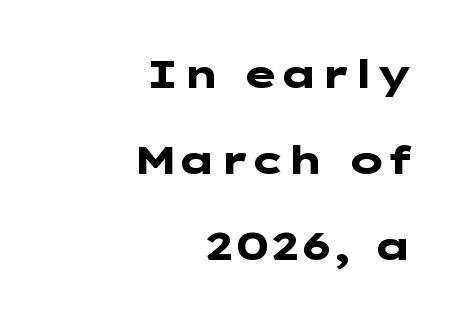
{"serif": "no", "italic": "no", "bold": "yes", "weight": "heavy", "width": "wide", "stroke_contrast": "low", "x_height": "medium", "underline": "no", "align": "right", "line_spacing": "loose", "line_spacing_ratio": 2.2, "letter_spacing": "normal", "letter_spacing_em": 0.0, "glyph_px": 39}
